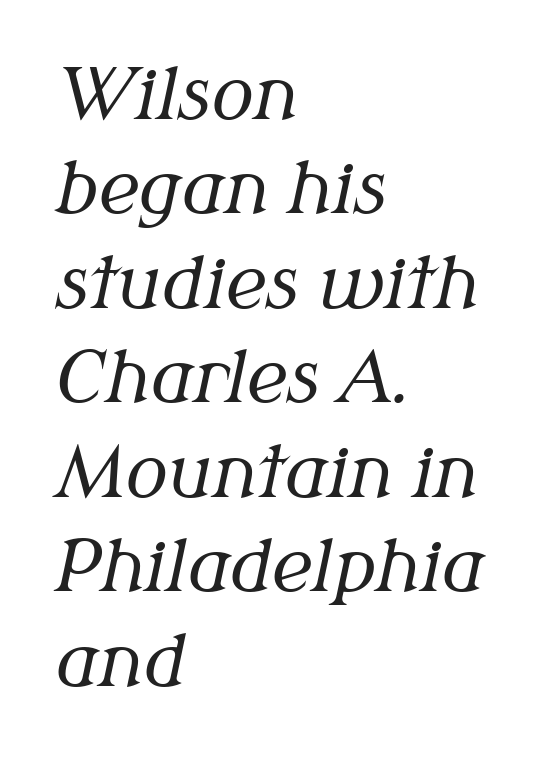
{"serif": "yes", "italic": "yes", "lean": "right", "slant_degrees": 12, "bold": "no", "weight": "regular", "width": "normal", "stroke_contrast": "medium", "x_height": "medium", "monospaced": "no", "underline": "no", "align": "left", "line_spacing": "normal", "line_spacing_ratio": 1.35, "letter_spacing": "normal", "letter_spacing_em": 0.0, "glyph_px": 70}
